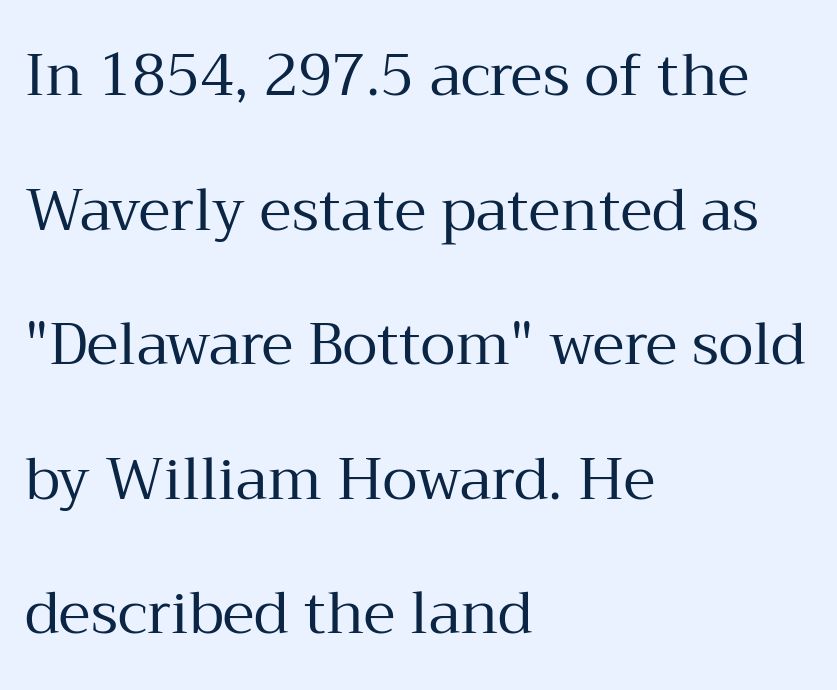
Q: Is the text bold? A: No.
Q: Is the text italic (slanted)? A: No, it is upright.
Q: Is the typeface a serif or a sans-serif typeface? A: Serif.
Q: Is the text underlined? A: No.
Q: How is the paragraph aligned? A: Left-aligned.
Q: Is the spacing between letters normal or unusually wide? A: Normal.
Q: Is the spacing between lines tight, normal or loose? A: Loose.
Q: Width (condensed, normal, or wide)? A: Normal.
Q: Stroke contrast? A: Medium.
Q: x-height? A: Medium.
Q: Monospaced? A: No.
